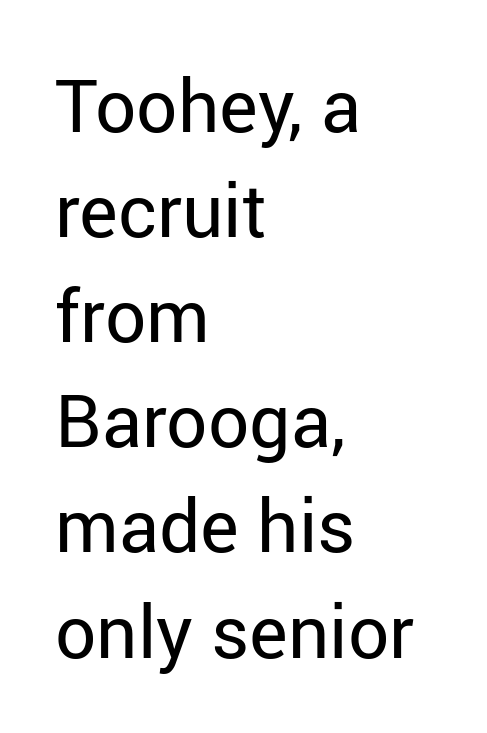
The image shows 73 px regular-weight sans-serif type, upright; set left-aligned, normal line spacing (1.44x), normal letter spacing, not underlined; low stroke contrast and a medium x-height.
